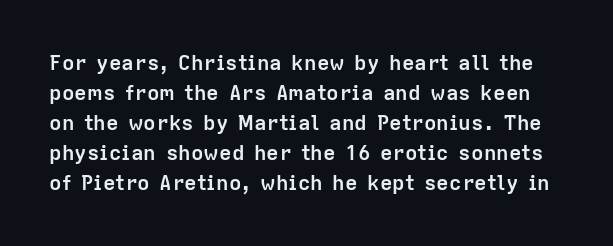
The image shows 21 px bold type, upright; set normal line spacing (1.43x), normal letter spacing, not underlined.
